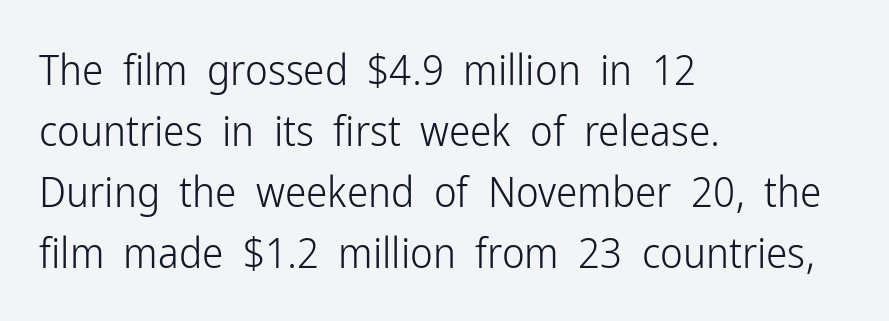
Q: Is the text bold? A: No.
Q: Is the text italic (slanted)? A: No, it is upright.
Q: Is the typeface a serif or a sans-serif typeface? A: Sans-serif.
Q: Is the text underlined? A: No.
Q: How is the paragraph aligned? A: Left-aligned.
Q: Is the spacing between letters normal or unusually wide? A: Normal.
Q: Is the spacing between lines tight, normal or loose? A: Normal.
Q: Width (condensed, normal, or wide)? A: Condensed.
Q: Stroke contrast? A: Low.
Q: x-height? A: Medium.
Q: Monospaced? A: No.
